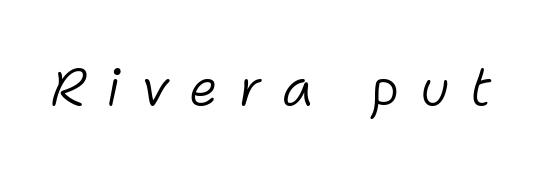
The image shows 52 px light type, italic (leaning right); set unusually wide letter spacing (+0.39 em), not underlined; low stroke contrast and a medium x-height.
